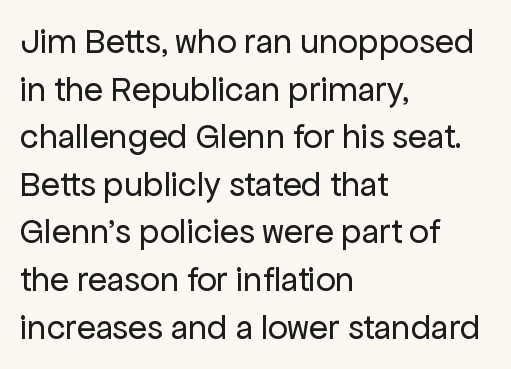
The image shows 35 px regular-weight sans-serif type, upright; set left-aligned, normal line spacing (1.36x), normal letter spacing, not underlined; low stroke contrast and a medium x-height.
